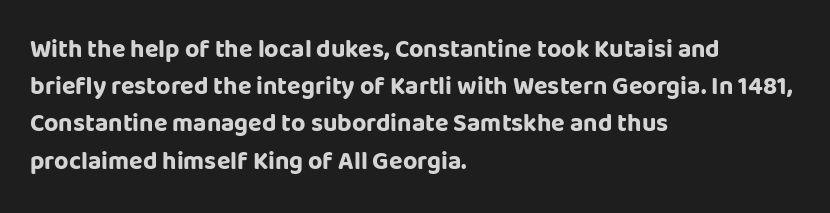
The image shows 25 px bold type, upright; set left-aligned, normal line spacing (1.49x), normal letter spacing, not underlined.
